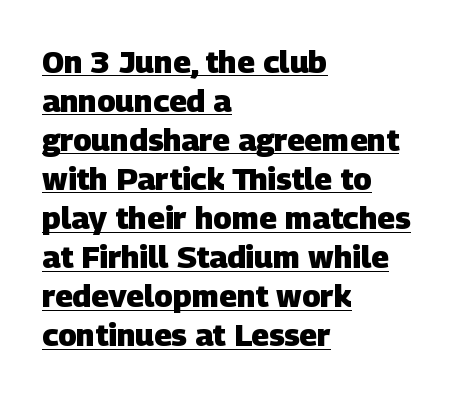
{"serif": "no", "bold": "yes", "weight": "heavy", "width": "normal", "stroke_contrast": "low", "x_height": "large", "monospaced": "no", "underline": "yes", "align": "left", "line_spacing": "normal", "line_spacing_ratio": 1.26, "letter_spacing": "normal", "letter_spacing_em": 0.0, "glyph_px": 31}
